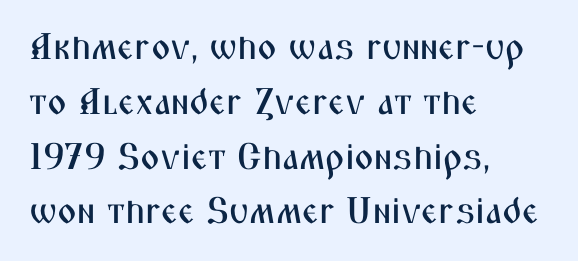
In CSS terms this would be text-align: left. If you measured baseline to baseline, you'd find a middling distance. The area under the type is left untouched. Each word holds together tightly as a unit, with standard inter-letter gaps. You can tell from the bare stems that sans-serif type was used. This is the regular roman posture of the typeface.
